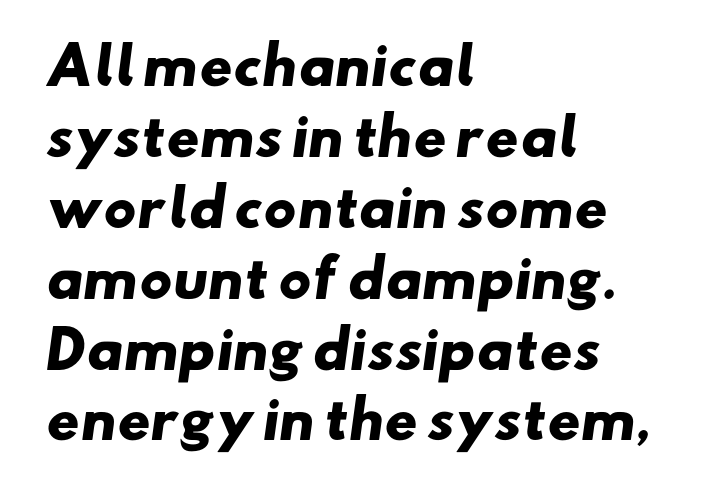
The image shows 51 px heavy, wide sans-serif type; set left-aligned, normal line spacing (1.39x), normal letter spacing, not underlined; low stroke contrast and a small x-height.
